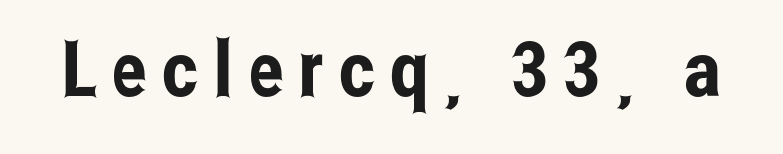
The image shows 77 px condensed sans-serif type, upright; set unusually wide letter spacing (+0.2 em), not underlined; low stroke contrast and a medium x-height.
